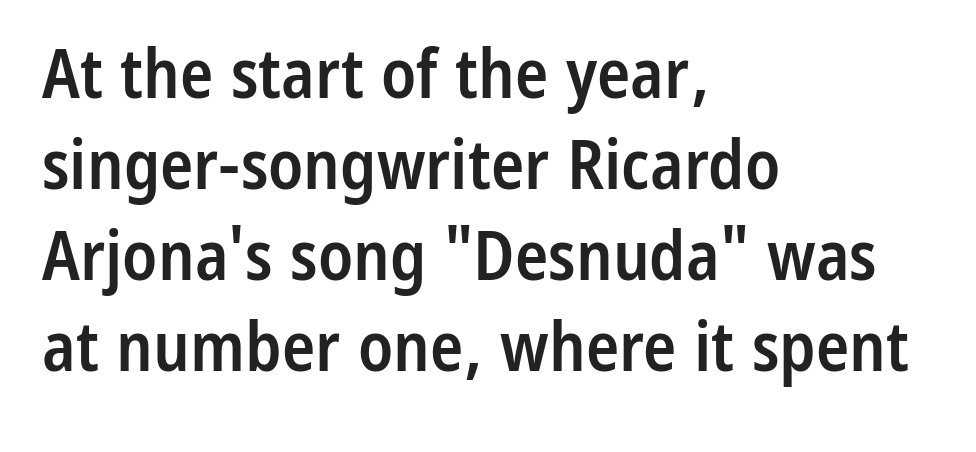
The image shows 69 px semibold, condensed sans-serif type, upright; set left-aligned, normal line spacing (1.32x), normal letter spacing, not underlined; low stroke contrast and a medium x-height.
